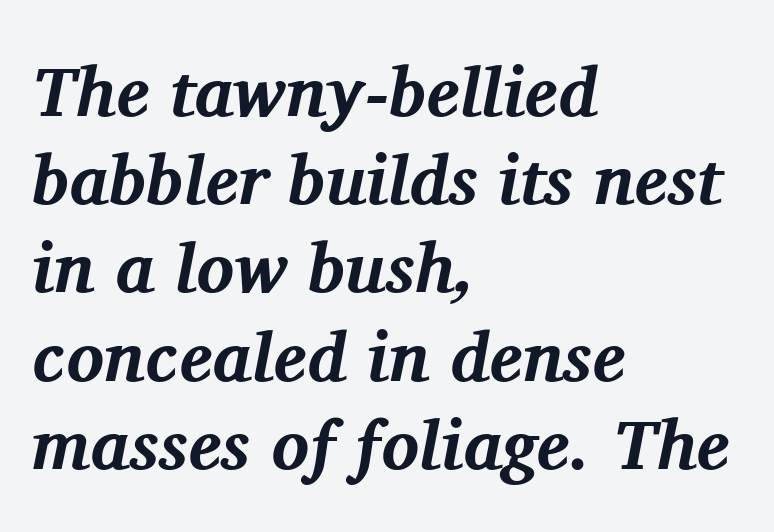
Does the copy run flush right? No — it runs flush left. The rendering uses natural spacing where letterforms have individual widths. Bare-footed words on every line. Each glyph is drawn with heavy, bold strokes.
